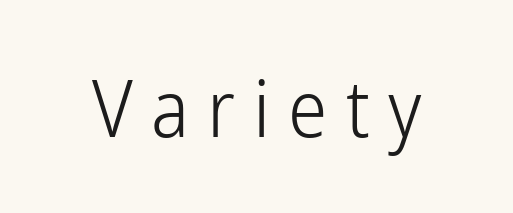
Character widths vary here, with narrow letters taking less room than wide ones. Note: no serifs on the glyphs. In terms of posture, this sample is upright. The typesetting does not lean heavy: it is not bold. Someone cranked the tracking dial way up on this one.
